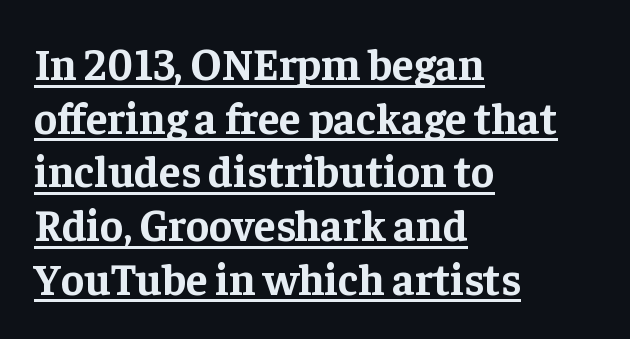
{"serif": "yes", "italic": "no", "bold": "yes", "weight": "bold", "width": "normal", "stroke_contrast": "low", "x_height": "medium", "monospaced": "no", "underline": "yes", "align": "left", "line_spacing_ratio": 1.22, "letter_spacing": "normal", "letter_spacing_em": 0.0, "glyph_px": 44}
